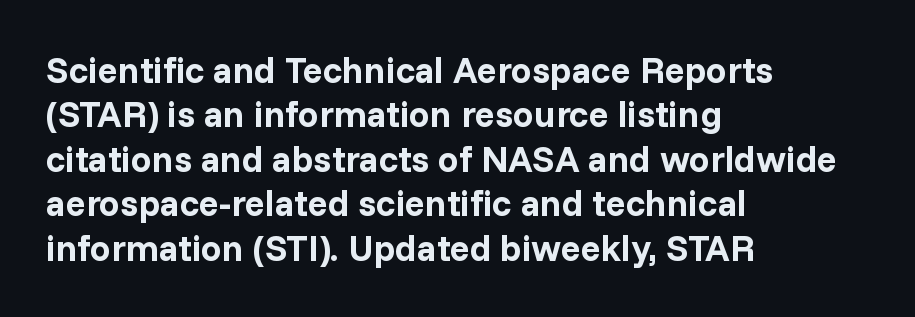
Do the characters align in a grid? No, the font is proportional. Casual observation: everything's shoved over to the left. Tracking here is standard; glyphs follow each other at the usual distance. What weight is shown? A full bold with thick strokes. Words float on clear page, feet unadorned. Italic? Not at all — the glyphs are vertical.
